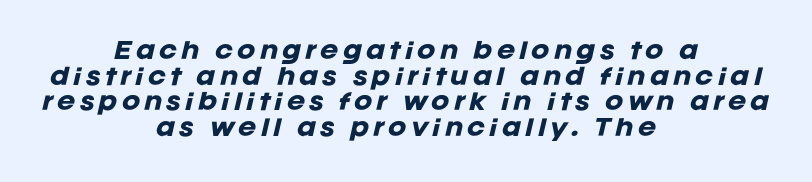
The text block is weighted toward neither margin, spreading evenly from the middle. The letters are bold, with thick, heavy strokes. It's the slanting kind of type. Underlining? Definitely not there.
